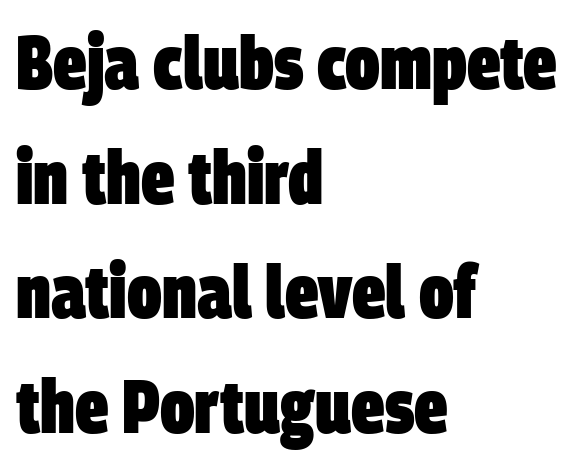
The image shows 75 px heavy, condensed sans-serif type; set left-aligned, normal line spacing (1.53x), normal letter spacing, not underlined; low stroke contrast and a large x-height.
